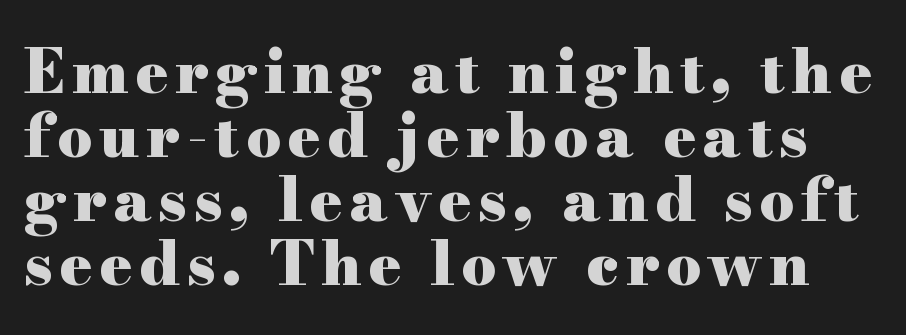
The image shows 61 px heavy, wide serif type, upright; set tight line spacing (1.05x), not underlined; high stroke contrast and a small x-height.
